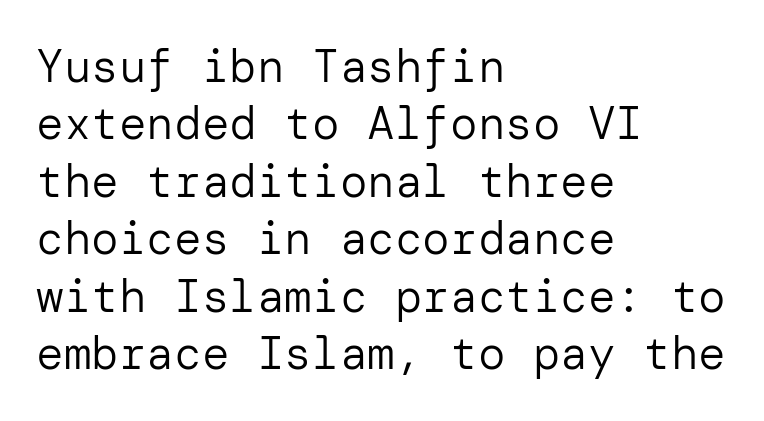
{"serif": "no", "italic": "no", "bold": "no", "weight": "regular", "width": "normal", "stroke_contrast": "low", "x_height": "medium", "underline": "no", "align": "left", "line_spacing": "normal", "line_spacing_ratio": 1.25, "letter_spacing": "normal", "letter_spacing_em": 0.0, "glyph_px": 46}
